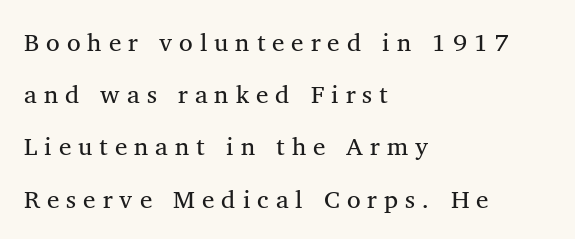
{"bold": "no", "underline": "no", "align": "left", "line_spacing": "loose", "line_spacing_ratio": 2.09, "letter_spacing": "wide", "letter_spacing_em": 0.28, "glyph_px": 25}
